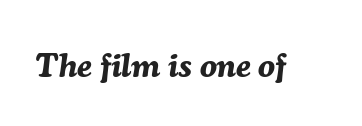
Q: Is the text bold? A: Yes.
Q: Is the text italic (slanted)? A: Yes, it leans right by about 7 degrees.
Q: Is the text underlined? A: No.
Q: Is the spacing between letters normal or unusually wide? A: Normal.
Q: Width (condensed, normal, or wide)? A: Normal.
Q: Stroke contrast? A: Medium.
Q: x-height? A: Medium.
Q: Monospaced? A: No.
